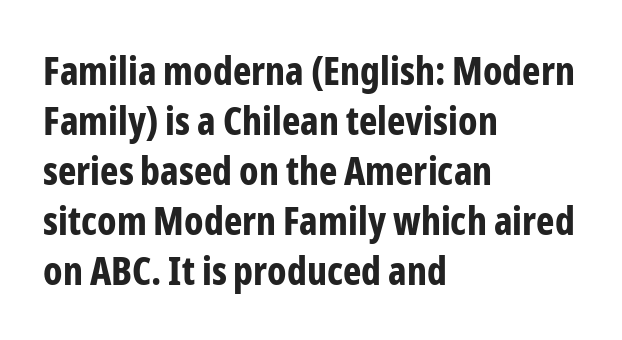
Q: Is the text bold? A: Yes.
Q: Is the text italic (slanted)? A: No, it is upright.
Q: Is the typeface a serif or a sans-serif typeface? A: Sans-serif.
Q: Is the text underlined? A: No.
Q: How is the paragraph aligned? A: Left-aligned.
Q: Is the spacing between letters normal or unusually wide? A: Normal.
Q: Is the spacing between lines tight, normal or loose? A: Normal.
Q: Width (condensed, normal, or wide)? A: Condensed.
Q: Stroke contrast? A: Low.
Q: x-height? A: Medium.
Q: Monospaced? A: No.
